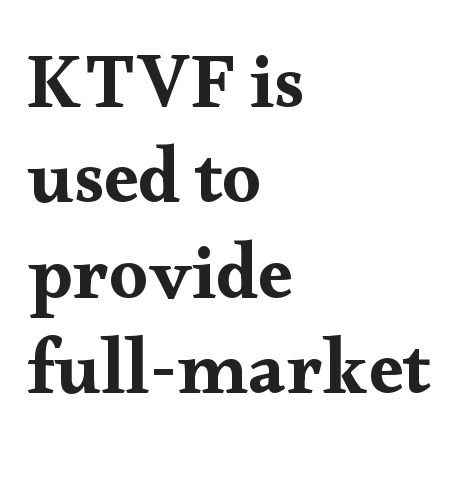
The image shows 77 px wide serif type, upright; set left-aligned, line spacing 1.24x, normal letter spacing, not underlined; medium stroke contrast and a small x-height.
